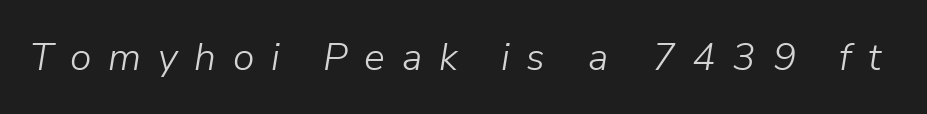
The image shows 39 px light type, italic (leaning right); set unusually wide letter spacing (+0.43 em), not underlined; low stroke contrast and a medium x-height.
